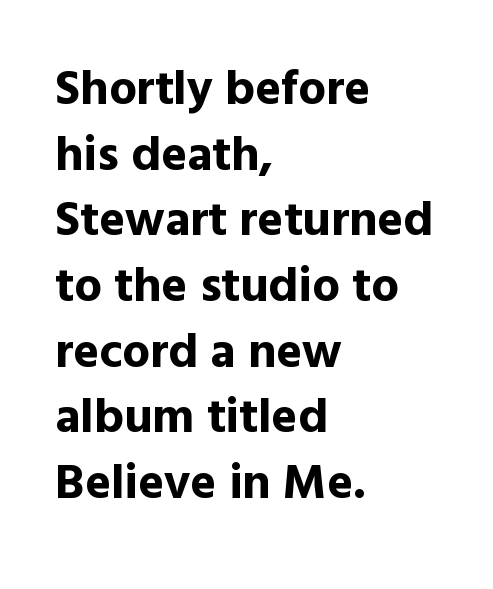
The image shows 49 px bold sans-serif type, upright; set left-aligned, normal line spacing (1.34x), normal letter spacing, not underlined; a medium x-height.
